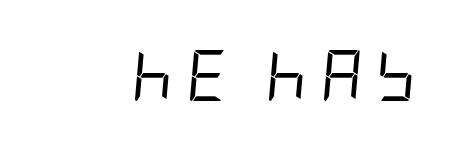
The image shows 51 px regular-weight, condensed type, italic (leaning right); set unusually wide letter spacing (+0.26 em), not underlined; low stroke contrast and a large x-height.
